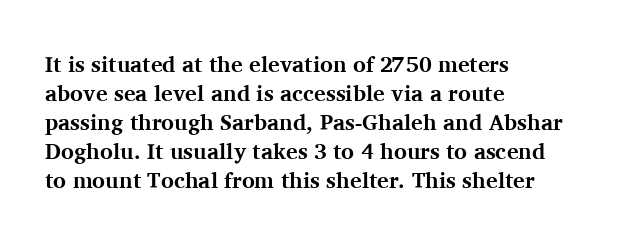
I'd describe the lettering as bold — thick and assertive. Line starts are locked; line ends wander. Nope, not italic — everything's standing straight. Only glyphs here, with clear space below each row.
